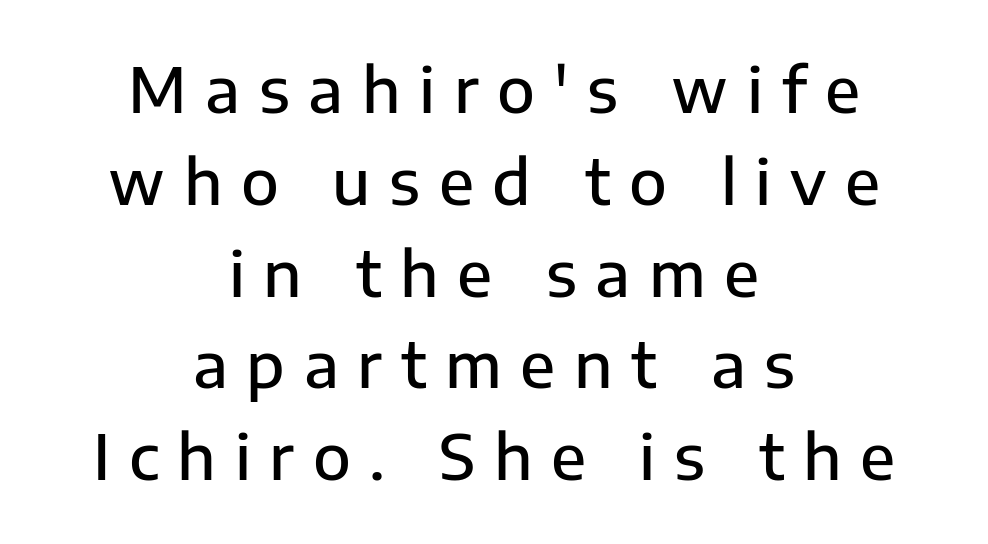
Q: Is the text bold? A: Semi-bold.
Q: Is the text italic (slanted)? A: No, it is upright.
Q: Is the typeface a serif or a sans-serif typeface? A: Sans-serif.
Q: Is the text underlined? A: No.
Q: How is the paragraph aligned? A: Centered.
Q: Is the spacing between letters normal or unusually wide? A: Unusually wide.
Q: Is the spacing between lines tight, normal or loose? A: Normal.
Q: Width (condensed, normal, or wide)? A: Normal.
Q: Stroke contrast? A: Low.
Q: x-height? A: Medium.
Q: Monospaced? A: No.
